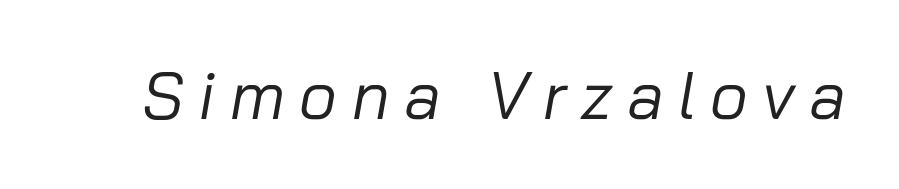
Q: Is the text bold? A: No.
Q: Is the text italic (slanted)? A: Yes, it leans right by about 10 degrees.
Q: Is the text underlined? A: No.
Q: Is the spacing between letters normal or unusually wide? A: Unusually wide.
Q: Width (condensed, normal, or wide)? A: Normal.
Q: Stroke contrast? A: Low.
Q: x-height? A: Medium.
Q: Monospaced? A: No.
